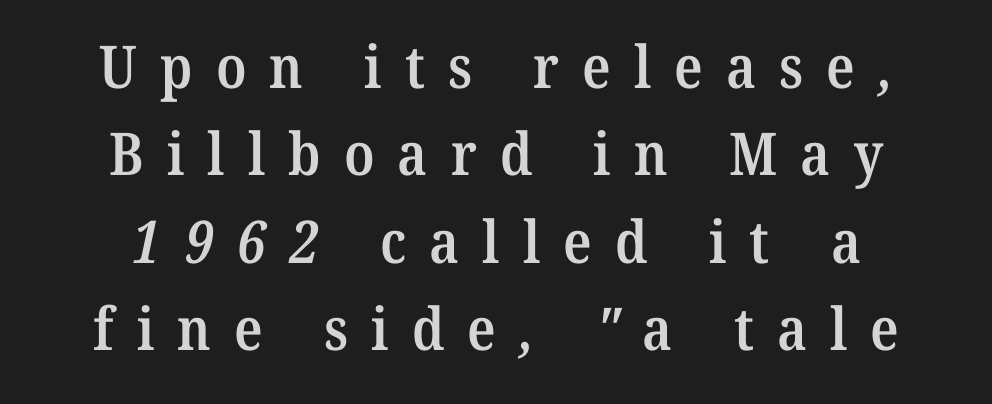
Q: Is the text bold? A: Semi-bold.
Q: Is the typeface a serif or a sans-serif typeface? A: Serif.
Q: Is the text underlined? A: No.
Q: How is the paragraph aligned? A: Centered.
Q: Is the spacing between letters normal or unusually wide? A: Unusually wide.
Q: Is the spacing between lines tight, normal or loose? A: Normal.
Q: Width (condensed, normal, or wide)? A: Normal.
Q: Stroke contrast? A: Medium.
Q: x-height? A: Medium.
Q: Monospaced? A: No.
